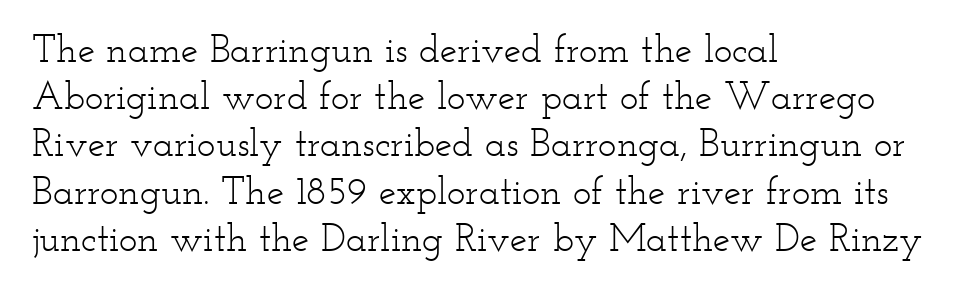
Q: Is the text bold? A: No.
Q: Is the text italic (slanted)? A: No, it is upright.
Q: Is the typeface a serif or a sans-serif typeface? A: Serif.
Q: Is the text underlined? A: No.
Q: How is the paragraph aligned? A: Left-aligned.
Q: Is the spacing between letters normal or unusually wide? A: Normal.
Q: Width (condensed, normal, or wide)? A: Wide.
Q: Stroke contrast? A: Low.
Q: x-height? A: Small.
Q: Monospaced? A: No.
